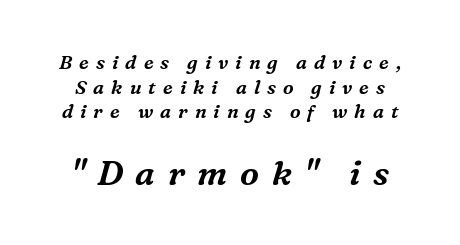
{"serif": "yes", "italic": "yes", "lean": "right", "slant_degrees": 16, "width": "normal", "stroke_contrast": "medium", "x_height": "medium", "monospaced": "no", "underline": "no", "line_spacing": "normal", "line_spacing_ratio": 1.3, "letter_spacing": "wide", "letter_spacing_em": 0.37, "larger_block": "second", "size_ratio": 1.79, "glyph_px": 34}
